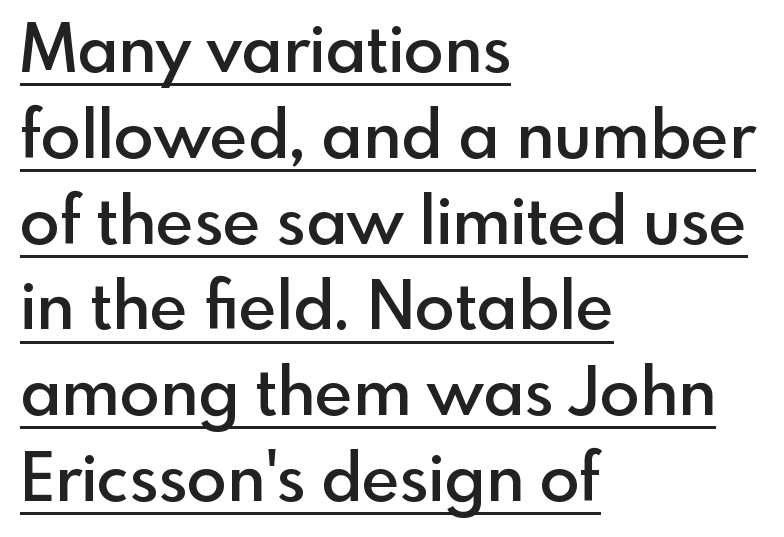
These lines are rendered in a variable-pitch font. In terms of letterform style, serifs are entirely absent. Does the copy run flush right? No — it runs flush left. A somewhat darkened texture: the type is semibold rather than bold.
